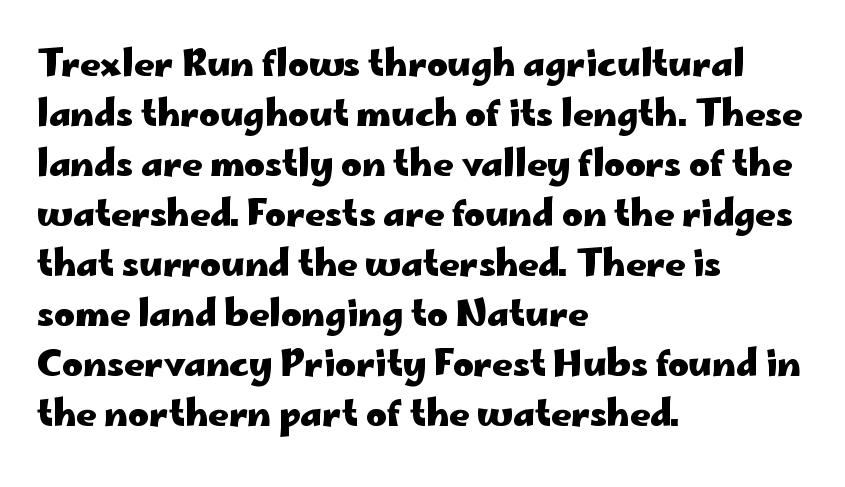
{"serif": "no", "italic": "no", "bold": "yes", "weight": "heavy", "width": "wide", "stroke_contrast": "low", "x_height": "small", "monospaced": "no", "underline": "no", "align": "left", "line_spacing": "normal", "line_spacing_ratio": 1.43, "letter_spacing": "normal", "letter_spacing_em": 0.0, "glyph_px": 35}
